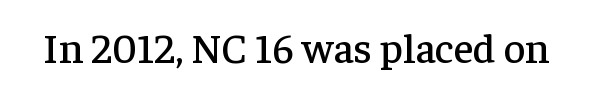
The image shows 42 px serif type, upright; set normal letter spacing, not underlined; low stroke contrast and a medium x-height.
